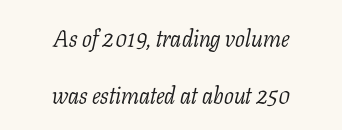
{"italic": "yes", "lean": "right", "slant_degrees": 11, "bold": "no", "underline": "no", "align": "center", "line_spacing": "loose", "line_spacing_ratio": 2.48, "letter_spacing": "normal", "letter_spacing_em": 0.0, "glyph_px": 23}
